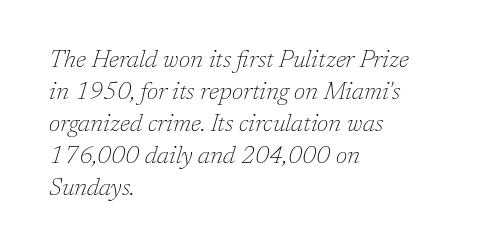
Stem width sits at or under what a default text font uses. Compared with a centered layout, this one pins lines to the left instead. Regular leading. Only glyphs here, with clear space below each row. Between one letter and the next there's only the usual sliver of space.
